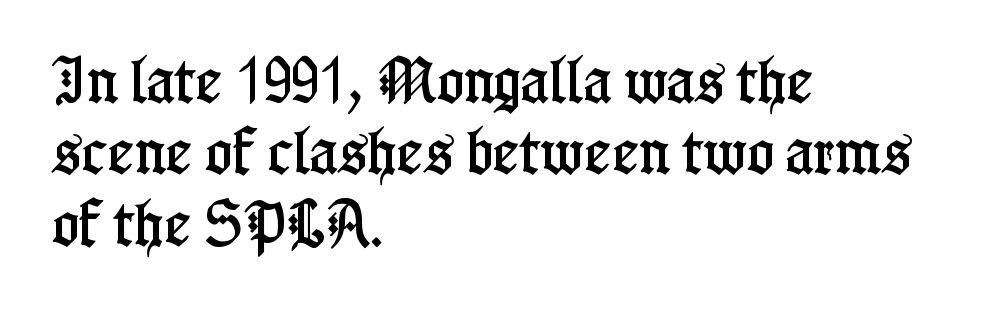
{"serif": "yes", "italic": "no", "width": "condensed", "stroke_contrast": "low", "x_height": "medium", "monospaced": "no", "underline": "no", "align": "left", "line_spacing": "normal", "line_spacing_ratio": 1.43, "letter_spacing": "normal", "letter_spacing_em": 0.0, "glyph_px": 50}
